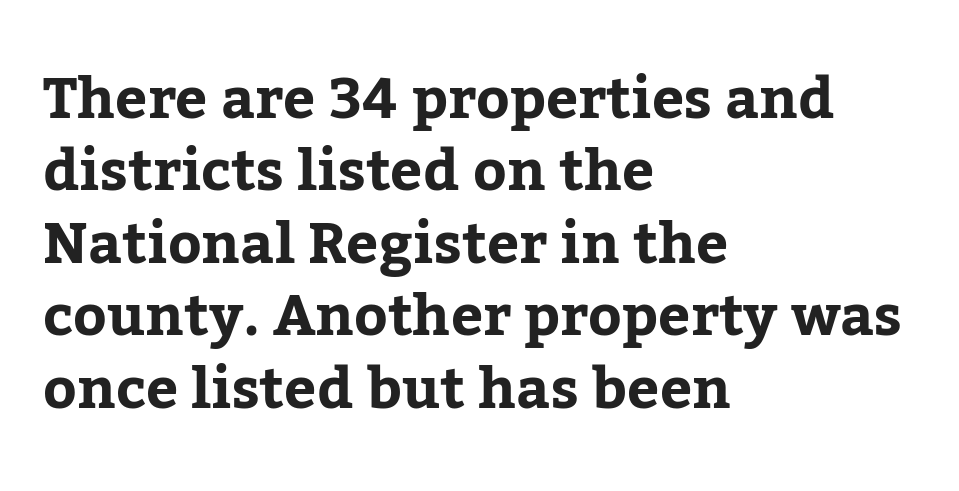
{"serif": "yes", "italic": "no", "width": "normal", "stroke_contrast": "low", "x_height": "medium", "monospaced": "no", "underline": "no", "align": "left", "line_spacing": "normal", "line_spacing_ratio": 1.27, "letter_spacing": "normal", "letter_spacing_em": 0.0, "glyph_px": 57}
